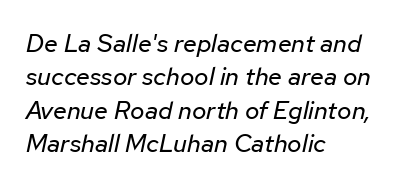
{"italic": "yes", "lean": "right", "slant_degrees": 12, "bold": "no", "underline": "no", "align": "left", "line_spacing": "normal", "line_spacing_ratio": 1.34, "letter_spacing": "normal", "letter_spacing_em": 0.0, "glyph_px": 25}
